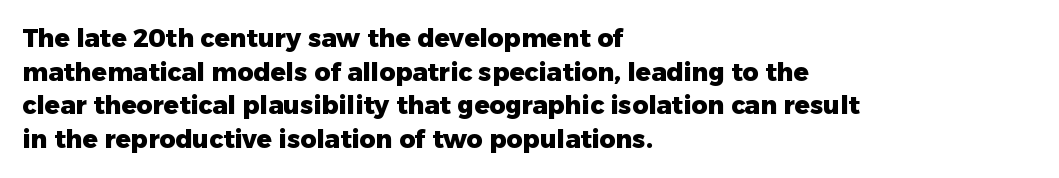
Students, note that the glyphs here touch the page at normal intervals. Chunky letters — that's bold for sure. Descenders are the only things crossing below the line. Notice how the passage keeps a crisp vertical edge on the left only.
